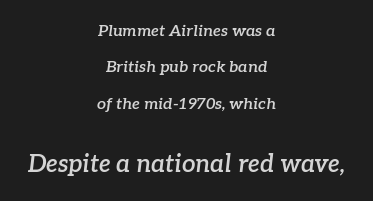
The image shows 24 px text type, italic (leaning right); set centered, loose line spacing (2.28x), normal letter spacing, not underlined; the second (bottom) block is 1.5x larger.
